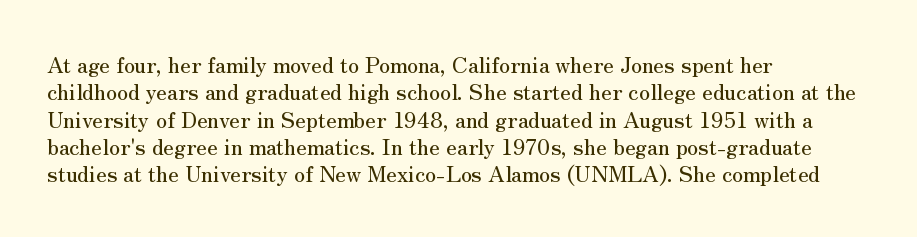
The lines are quadded left. Bare-footed words on every line. Notice how the stems are strictly vertical — no italics here. The gaps between neighbouring characters are ordinary and unremarkable.
